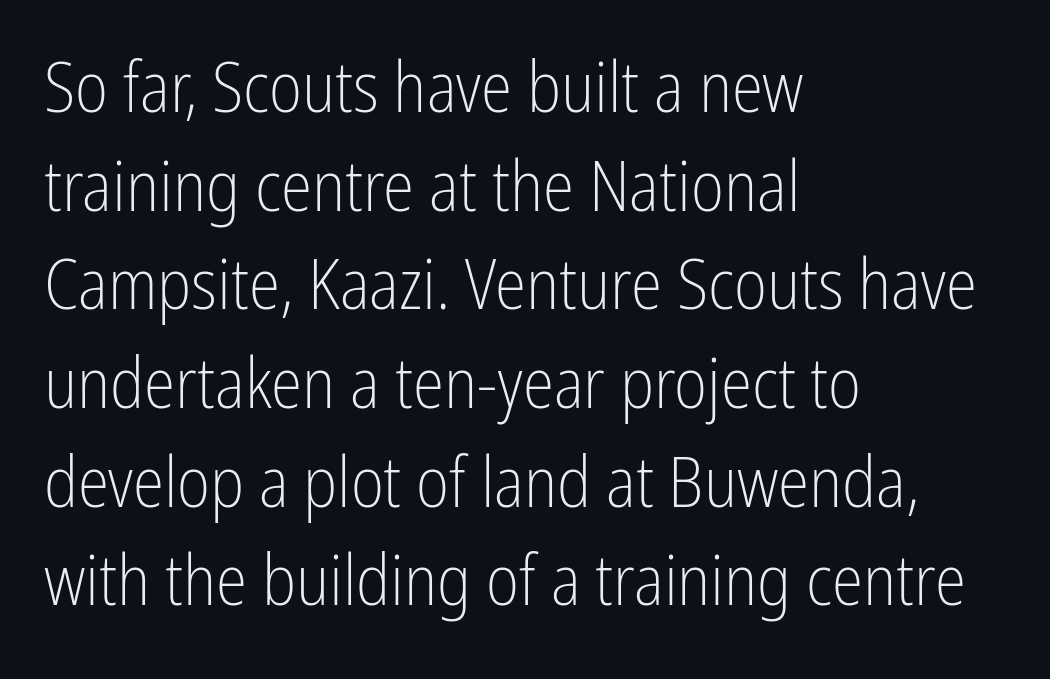
{"serif": "no", "italic": "no", "bold": "no", "weight": "light", "width": "condensed", "stroke_contrast": "low", "x_height": "medium", "monospaced": "no", "underline": "no", "align": "left", "line_spacing": "normal", "line_spacing_ratio": 1.39, "letter_spacing": "normal", "letter_spacing_em": 0.0, "glyph_px": 71}
